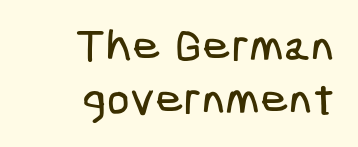
{"serif": "no", "width": "condensed", "stroke_contrast": "low", "x_height": "medium", "underline": "no", "align": "right", "line_spacing_ratio": 1.18, "letter_spacing": "normal", "letter_spacing_em": 0.0, "glyph_px": 45}
